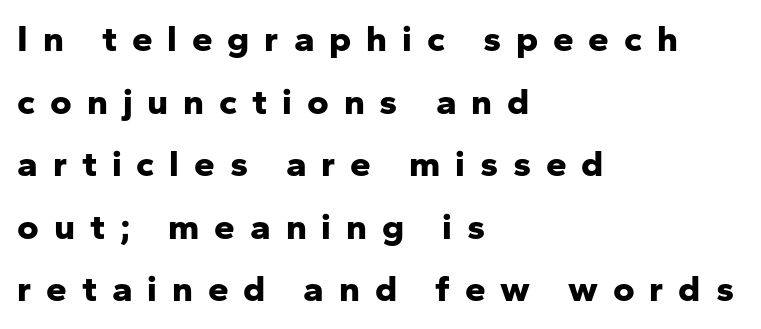
Q: Is the text bold? A: Yes.
Q: Is the text italic (slanted)? A: No, it is upright.
Q: Is the typeface a serif or a sans-serif typeface? A: Sans-serif.
Q: Is the text underlined? A: No.
Q: How is the paragraph aligned? A: Left-aligned.
Q: Is the spacing between letters normal or unusually wide? A: Unusually wide.
Q: Is the spacing between lines tight, normal or loose? A: Normal.
Q: Width (condensed, normal, or wide)? A: Normal.
Q: Stroke contrast? A: Low.
Q: x-height? A: Medium.
Q: Monospaced? A: No.
